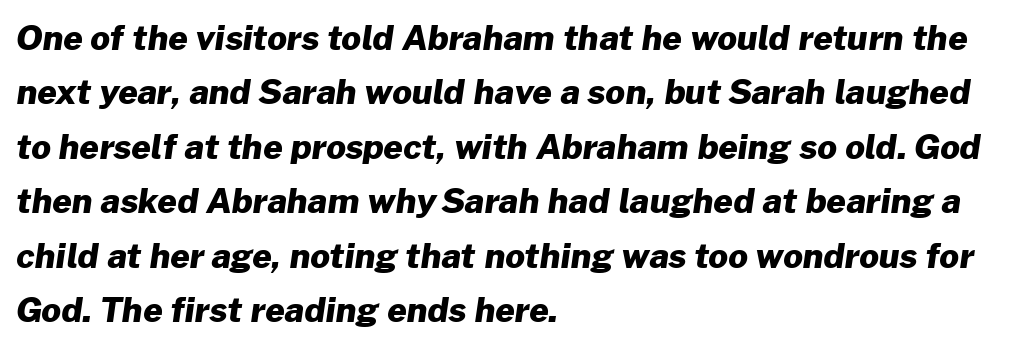
{"serif": "no", "bold": "yes", "weight": "heavy", "width": "normal", "stroke_contrast": "low", "x_height": "medium", "monospaced": "no", "underline": "no", "align": "left", "line_spacing": "normal", "line_spacing_ratio": 1.6, "letter_spacing": "normal", "letter_spacing_em": 0.0, "glyph_px": 34}
